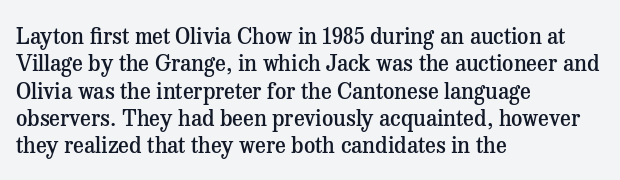
The image shows 22 px text type, upright; set left-aligned, line spacing 1.24x, normal letter spacing, not underlined.
